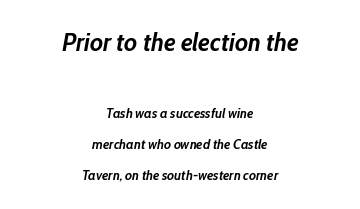
The zone under the glyphs is completely vacant. Note: larger setting up top, smaller setting below. The setting favours the middle, as headings and verse often do. You'd pick this weight for a headline — it's a proper bold. This is oblique type, the kind used for emphasis or titles. What's the leading like? Stretched, with rows far apart.
